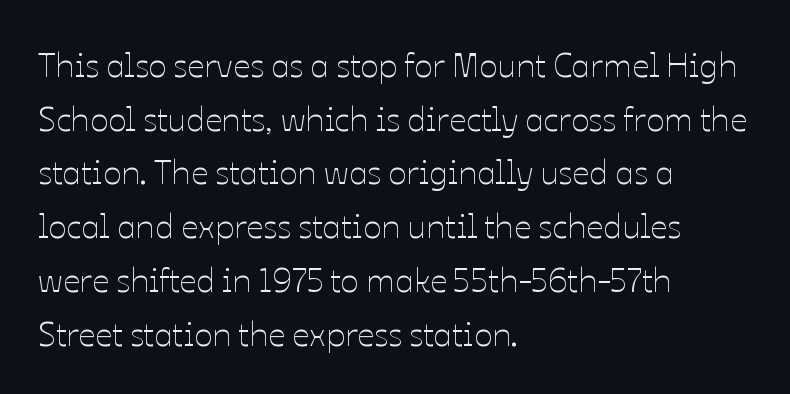
{"italic": "no", "bold": "no", "weight": "thin", "width": "normal", "stroke_contrast": "low", "x_height": "medium", "monospaced": "no", "underline": "no", "align": "left", "line_spacing": "normal", "line_spacing_ratio": 1.58, "letter_spacing": "normal", "letter_spacing_em": 0.0, "glyph_px": 34}
